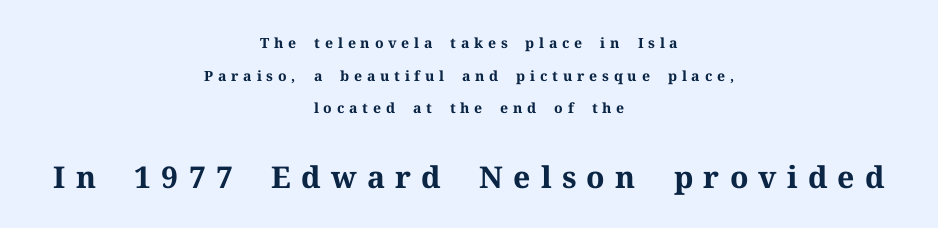
Visually, the bottom section dominates because its glyphs are scaled up. The passage shown is typed in a proportional face where columns would drift. The face used here is rendered with a markedly widened letterfit. Chunky letters — that's bold for sure. The typeface chosen for these lines features serifs.
